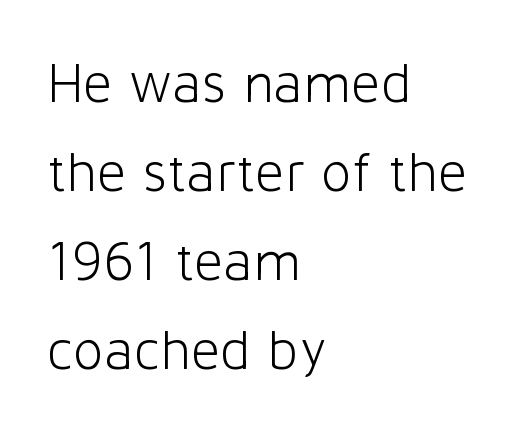
The image shows 57 px light sans-serif type, upright; set left-aligned, normal line spacing (1.56x), normal letter spacing, not underlined; low stroke contrast and a medium x-height.
